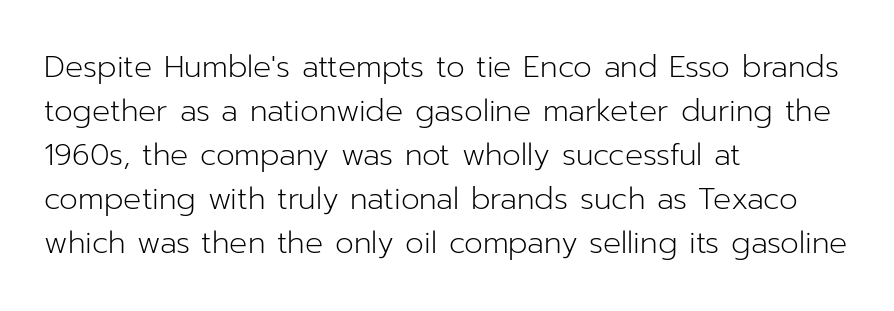
Unmarked baselines from the first word to the last. Quick note: interline space is typical. Vertical stems look standard width or narrower in stroke. Students, note that the glyphs here touch the page at normal intervals. Every row of glyphs begins at an identical x-position on the left. The characters display no serif detailing; their extremities are plain.
